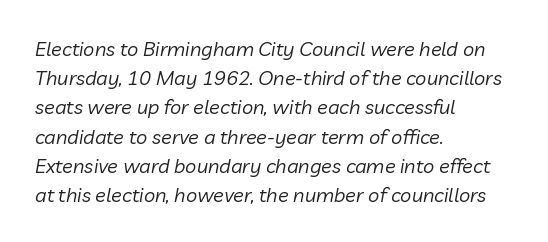
The image shows 20 px text type, italic (leaning right); set left-aligned, normal line spacing (1.46x), normal letter spacing, not underlined.
